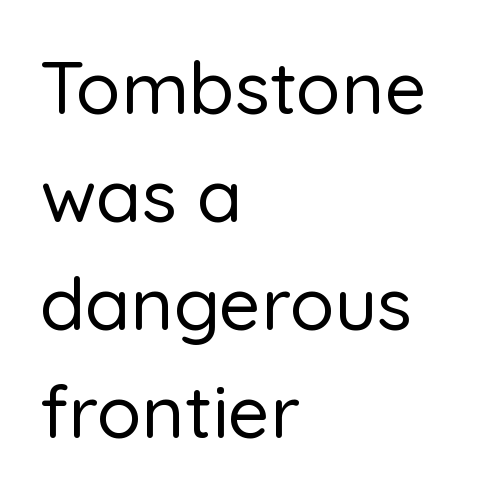
Compared with typical paragraphs, the rows here are spaced about the same. The letters stand straight up with perfectly vertical stems. The letters sit at their default tracking, neither squeezed nor spread. The gap between lines stays unmarked. The designer went with a sans here, leaving each stem footless. The ragged edge is on the right, which tells us the setting is flush left.
